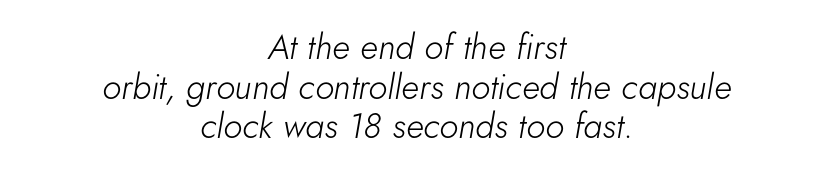
Q: Is the text bold? A: No.
Q: Is the text italic (slanted)? A: Yes, it leans right by about 5 degrees.
Q: Is the text underlined? A: No.
Q: How is the paragraph aligned? A: Centered.
Q: Is the spacing between letters normal or unusually wide? A: Normal.
Q: Is the spacing between lines tight, normal or loose? A: Tight.
Q: Width (condensed, normal, or wide)? A: Normal.
Q: Stroke contrast? A: Low.
Q: x-height? A: Small.
Q: Monospaced? A: No.
